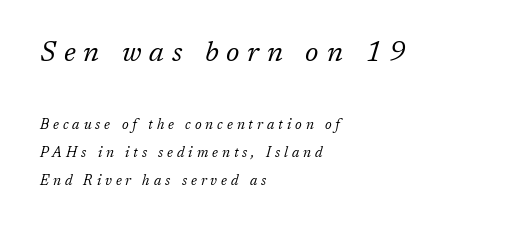
Q: Is the text bold? A: No.
Q: Is the text italic (slanted)? A: Yes, it leans right by about 17 degrees.
Q: Is the typeface a serif or a sans-serif typeface? A: Serif.
Q: Is the text underlined? A: No.
Q: How is the paragraph aligned? A: Left-aligned.
Q: Is the spacing between letters normal or unusually wide? A: Unusually wide.
Q: Is the spacing between lines tight, normal or loose? A: Loose.
Q: Which block of text is set in a larger size, the first (top) or the second (bottom)? A: The first (top) one.
Q: Width (condensed, normal, or wide)? A: Normal.
Q: Stroke contrast? A: Low.
Q: x-height? A: Medium.
Q: Monospaced? A: No.
